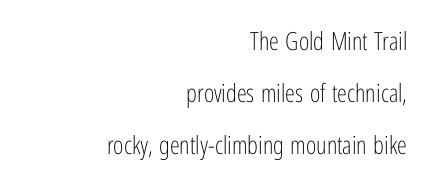
The image shows 25 px text type, upright; set right-aligned, loose line spacing (2.09x), normal letter spacing, not underlined.
